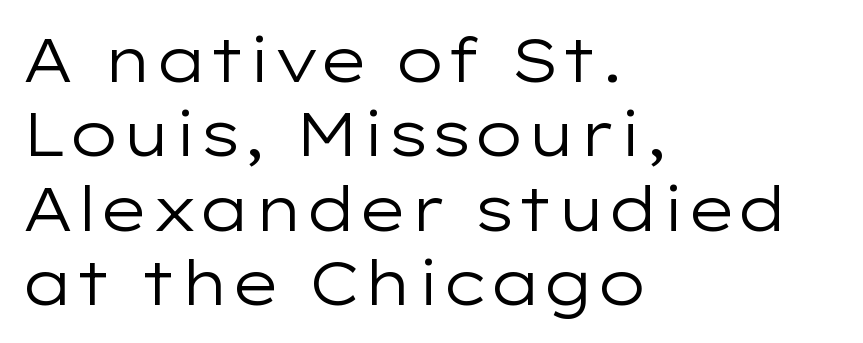
The string is rendered with underlining switched off. The face used here is a sans, in the tradition of grotesques and geometrics. The passage shown has conventional tracking throughout. This sample is left-justified, so line endings fall wherever the words run out. Characters remain perfectly vertical along every line.
